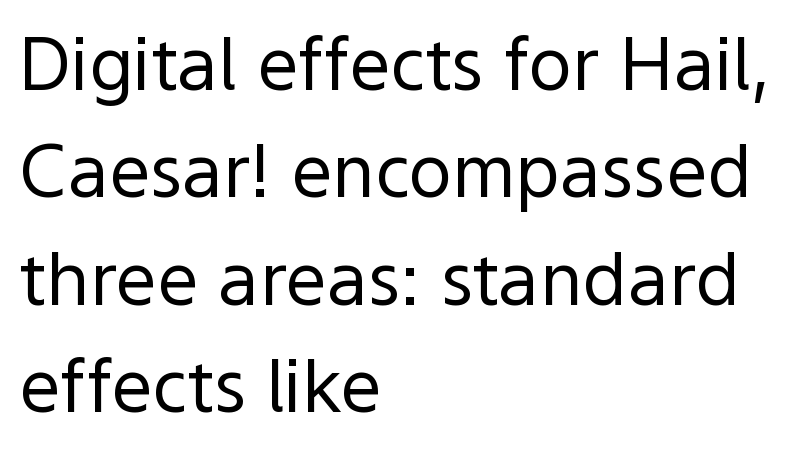
Spacing verdict: proportional, widths tailored to each character. It's the straight-up-and-down kind of type. The text block is weighted toward the left margin, trailing off unevenly rightward. The font sits on the lighter half of the weight spectrum, regular included. These lines sit exactly where default settings would place them.
